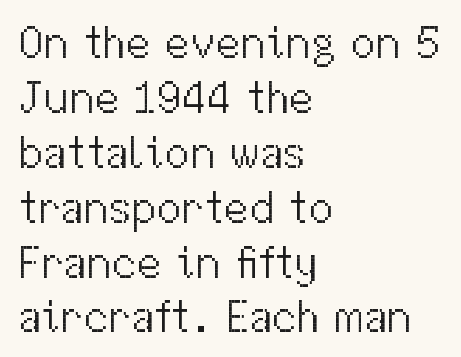
The image shows 45 px light sans-serif type, upright; set left-aligned, line spacing 1.22x, normal letter spacing, not underlined; medium stroke contrast and a medium x-height.
